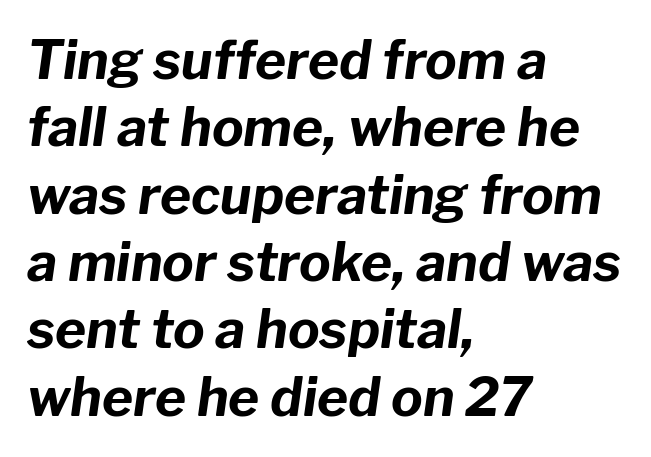
{"italic": "yes", "lean": "right", "slant_degrees": 8, "bold": "yes", "weight": "bold", "width": "normal", "stroke_contrast": "low", "x_height": "medium", "monospaced": "no", "underline": "no", "align": "left", "line_spacing": "normal", "line_spacing_ratio": 1.27, "letter_spacing": "normal", "letter_spacing_em": 0.0, "glyph_px": 53}
